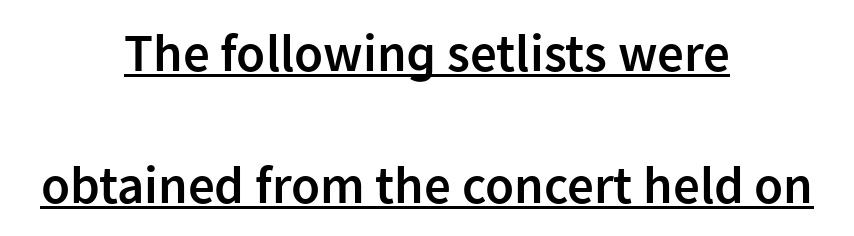
Typeset on center — no edge is straight. The tracking reads as untouched default to a designer's eye. These lines stand farther apart than default settings would place them. The glyphs have the mass of a demibold cut, below bold. This is the regular roman posture of the typeface. Nope, no serifs anywhere on these letters.
